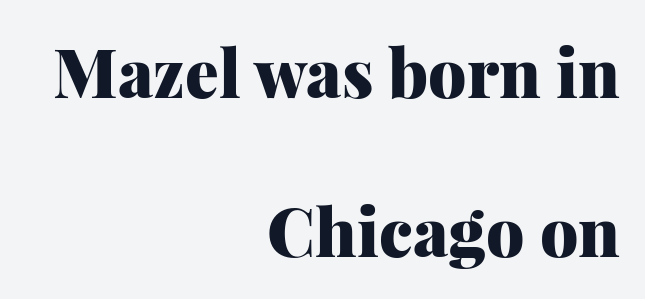
{"serif": "yes", "italic": "no", "bold": "yes", "weight": "heavy", "width": "normal", "stroke_contrast": "medium", "x_height": "medium", "monospaced": "no", "underline": "no", "align": "right", "line_spacing": "loose", "line_spacing_ratio": 2.37, "letter_spacing": "normal", "letter_spacing_em": 0.0, "glyph_px": 67}
